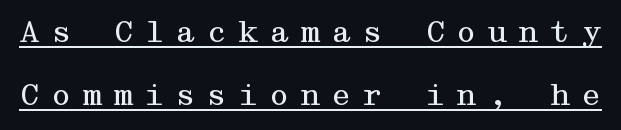
{"serif": "yes", "italic": "no", "bold": "no", "weight": "regular", "width": "wide", "stroke_contrast": "medium", "x_height": "medium", "underline": "yes", "line_spacing": "loose", "line_spacing_ratio": 2.11, "letter_spacing": "wide", "letter_spacing_em": 0.34, "glyph_px": 30}
